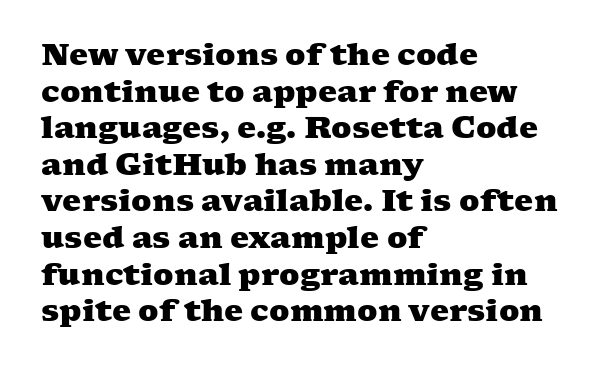
Q: Is the text bold? A: Yes.
Q: Is the typeface a serif or a sans-serif typeface? A: Serif.
Q: Is the text underlined? A: No.
Q: How is the paragraph aligned? A: Left-aligned.
Q: Is the spacing between letters normal or unusually wide? A: Normal.
Q: Width (condensed, normal, or wide)? A: Wide.
Q: Stroke contrast? A: Medium.
Q: x-height? A: Medium.
Q: Monospaced? A: No.
